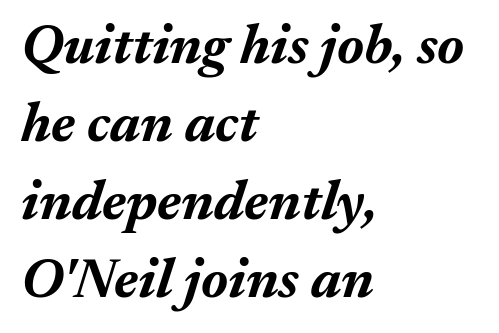
Observe the lean: these are italic letterforms. Alignment: flush left. Glance below the letters and you will spot only blank space. There is no visible air inserted between adjacent glyphs. Heft: maximum for text — a bold. A typesetter would call this proportional, since set widths differ per character.
